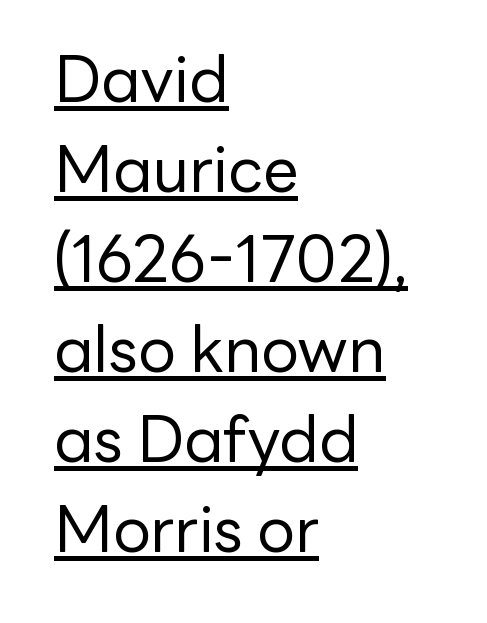
The image shows 63 px regular-weight sans-serif type, upright; set left-aligned, normal line spacing (1.43x), normal letter spacing, underlined; low stroke contrast and a medium x-height.
